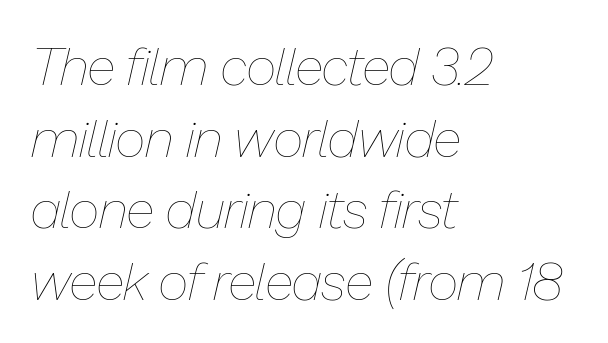
A clean baseline with only descenders dipping below it. No heavy texture on the line: the type isn't bold. Is this a fixed-width face? No — the glyphs have proportional, varying widths. A normal amount of white space separates one row of letters from the next. The font's italic variant was chosen for this text.
